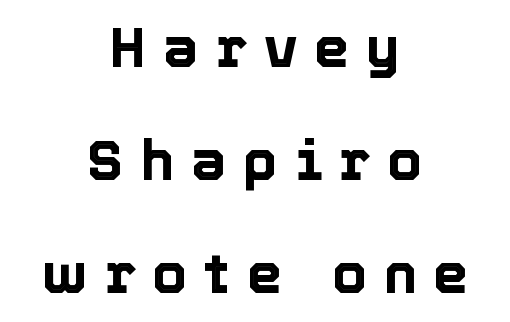
Q: Is the text italic (slanted)? A: No, it is upright.
Q: Is the text underlined? A: No.
Q: How is the paragraph aligned? A: Centered.
Q: Is the spacing between letters normal or unusually wide? A: Unusually wide.
Q: Is the spacing between lines tight, normal or loose? A: Loose.
Q: Width (condensed, normal, or wide)? A: Normal.
Q: x-height? A: Medium.
Q: Monospaced? A: No.
